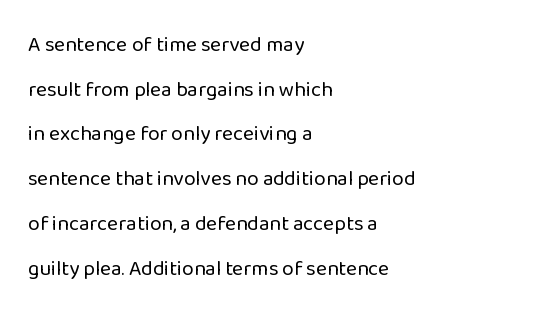
{"italic": "no", "bold": "no", "underline": "no", "align": "left", "line_spacing": "loose", "line_spacing_ratio": 2.13, "letter_spacing": "normal", "letter_spacing_em": 0.0, "glyph_px": 21}
